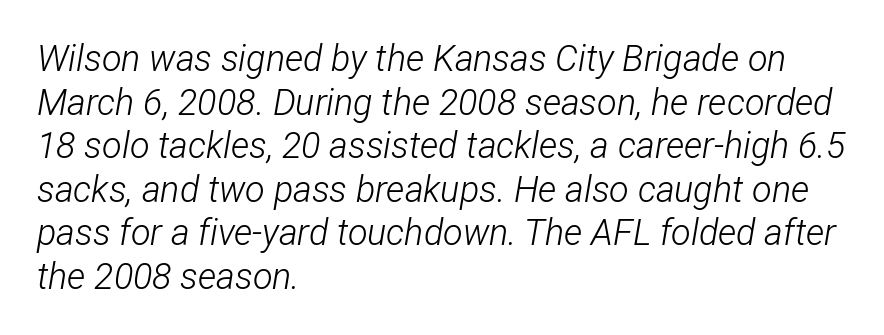
Q: Is the text bold? A: No.
Q: Is the text italic (slanted)? A: Yes, it leans right by about 12 degrees.
Q: Is the text underlined? A: No.
Q: How is the paragraph aligned? A: Left-aligned.
Q: Is the spacing between letters normal or unusually wide? A: Normal.
Q: Width (condensed, normal, or wide)? A: Condensed.
Q: Stroke contrast? A: Low.
Q: x-height? A: Medium.
Q: Monospaced? A: No.
